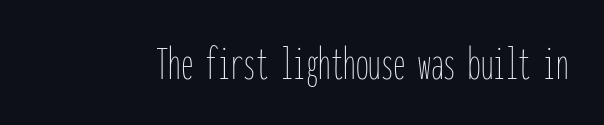
{"italic": "no", "bold": "no", "weight": "thin", "width": "condensed", "stroke_contrast": "low", "x_height": "medium", "monospaced": "yes", "underline": "no", "letter_spacing": "normal", "letter_spacing_em": 0.0, "glyph_px": 50}
